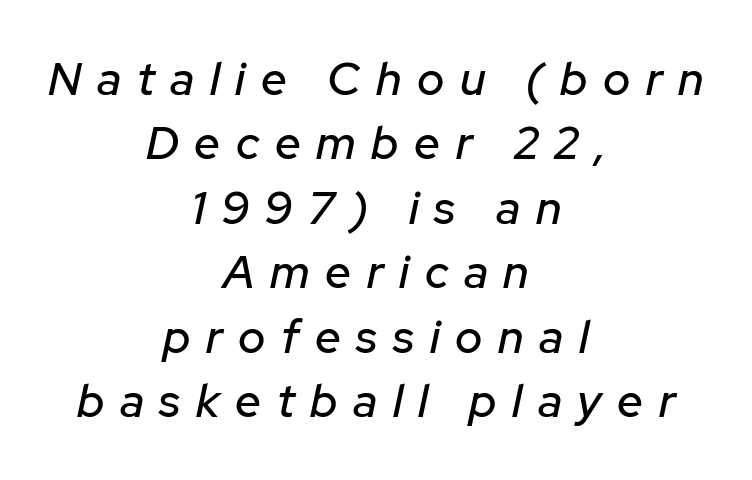
This sample has the flowing, uneven cadence of proportional lettering. Bare-footed words on every line. These lines were composed using italics. Is the letter spacing exaggerated? Yes — the characters are pushed far apart. The rows are spaced the way most documents space them. The typesetter chose a symmetrical, centered arrangement here.
